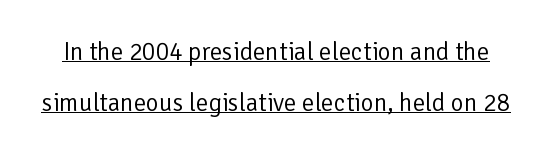
The image shows 25 px text type, upright; set loose line spacing (2.05x), normal letter spacing, underlined.
